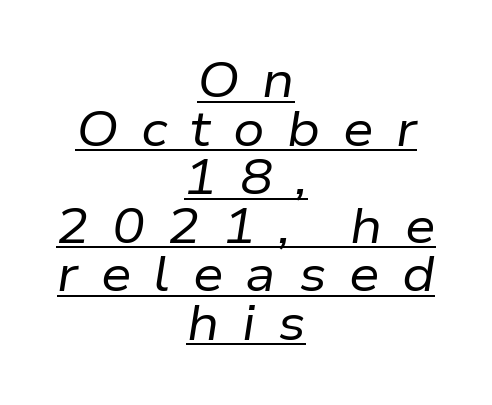
Visually the block forms a symmetrical silhouette, jagged on both flanks. The string is rendered with underlining switched on. The font is comparable to plain body text, perhaps lighter. Slanted lettering throughout. A typesetter would call this proportional, since set widths differ per character. Line spacing here is tight.
